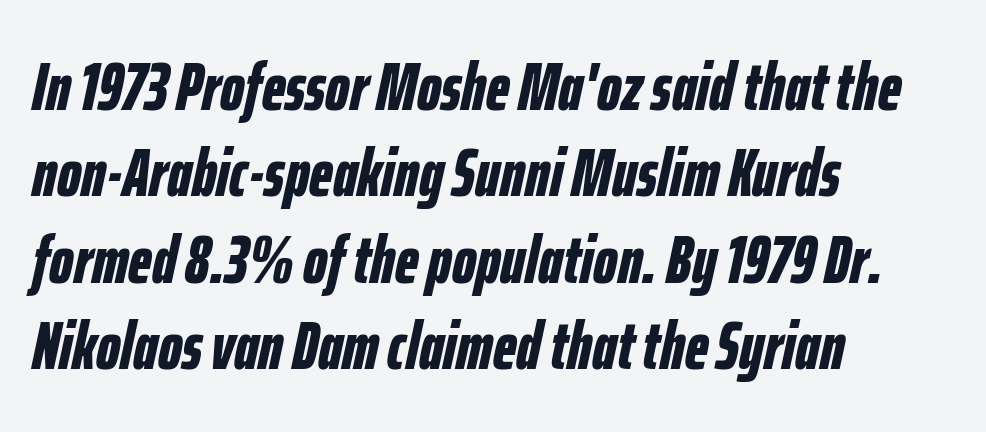
Honestly, there is no underline to notice here at all. One-word summary of the alignment: left. Honestly, the row spacing looks completely unremarkable. Proportional: the letters do not fall into vertical columns.
